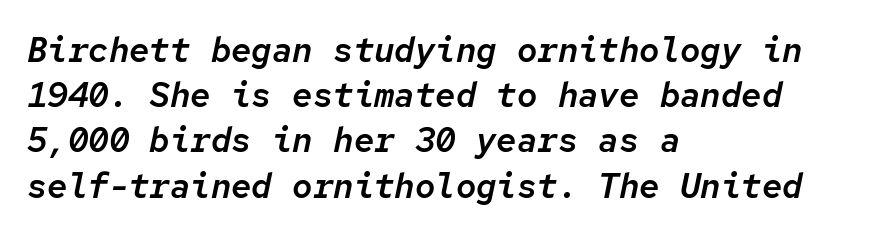
{"italic": "yes", "lean": "right", "slant_degrees": 12, "width": "normal", "stroke_contrast": "low", "x_height": "medium", "monospaced": "yes", "underline": "no", "align": "left", "line_spacing": "normal", "line_spacing_ratio": 1.33, "letter_spacing": "normal", "letter_spacing_em": 0.0, "glyph_px": 34}
